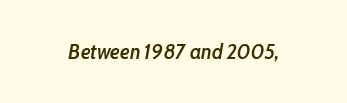
Students, note that the glyphs here touch the page at normal intervals. Descender tails drop into unmarked territory. Slant detected: the letters are inclined. Is the type bold? Partly — it's a semibold, heavier than regular but not fully bold.
